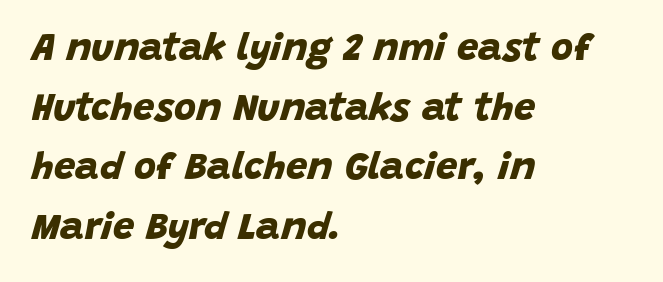
{"serif": "no", "bold": "yes", "weight": "bold", "width": "normal", "stroke_contrast": "low", "x_height": "large", "monospaced": "no", "underline": "no", "align": "left", "line_spacing": "normal", "line_spacing_ratio": 1.57, "letter_spacing": "normal", "letter_spacing_em": 0.0, "glyph_px": 38}
